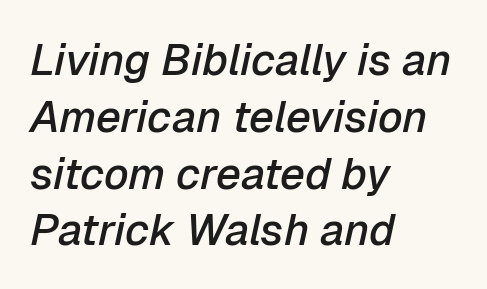
The image shows 44 px semibold type, italic (leaning right); set left-aligned, normal line spacing (1.29x), normal letter spacing, not underlined; low stroke contrast and a medium x-height.
